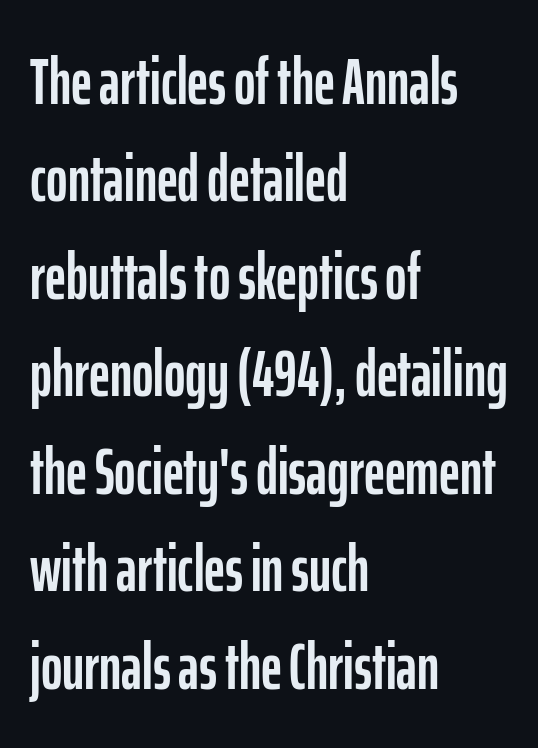
The image shows 65 px condensed sans-serif type, upright; set left-aligned, normal line spacing (1.5x), normal letter spacing, not underlined; low stroke contrast and a medium x-height.
